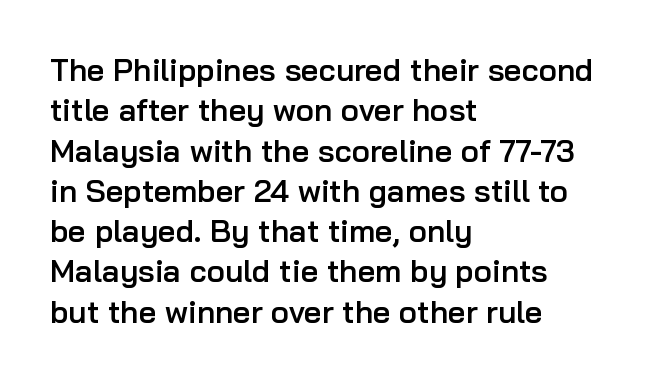
Regarding leading, the lines here are spaced in the standard way. The zone under the glyphs is completely vacant. This sample uses plain, unmodified letter spacing. The passage shown is typeset with a sans-serif family. Notice how the passage keeps a crisp vertical edge on the left only.
